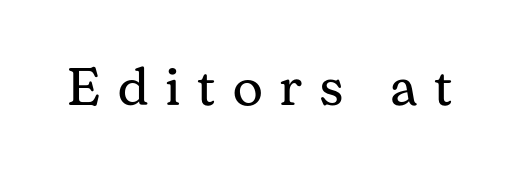
Q: Is the text bold? A: No.
Q: Is the text italic (slanted)? A: No, it is upright.
Q: Is the typeface a serif or a sans-serif typeface? A: Serif.
Q: Is the text underlined? A: No.
Q: Is the spacing between letters normal or unusually wide? A: Unusually wide.
Q: Width (condensed, normal, or wide)? A: Normal.
Q: Stroke contrast? A: Medium.
Q: x-height? A: Medium.
Q: Monospaced? A: No.
